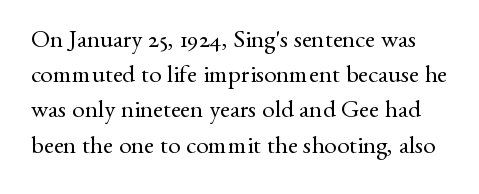
Q: Is the text bold? A: No.
Q: Is the text italic (slanted)? A: No, it is upright.
Q: Is the text underlined? A: No.
Q: Is the spacing between letters normal or unusually wide? A: Normal.
Q: Is the spacing between lines tight, normal or loose? A: Normal.
